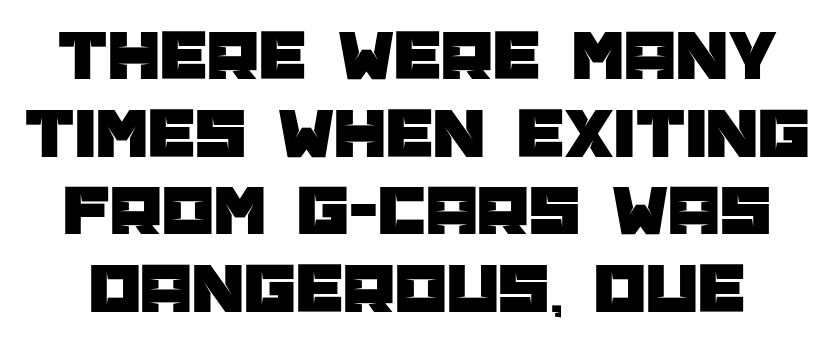
These lines are composed in type without serifs. Short note: letters normally spaced. The leading is snug, giving the passage a crowded texture. Rendered with straight, roman letterforms.
